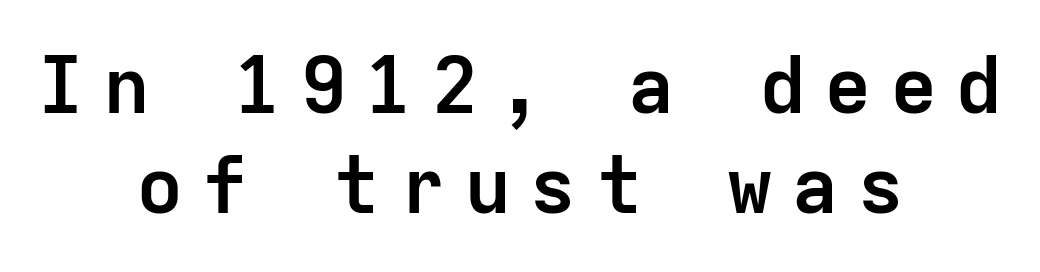
Q: Is the text bold? A: Yes.
Q: Is the text italic (slanted)? A: No, it is upright.
Q: Is the typeface a serif or a sans-serif typeface? A: Sans-serif.
Q: Is the text underlined? A: No.
Q: How is the paragraph aligned? A: Centered.
Q: Is the spacing between letters normal or unusually wide? A: Unusually wide.
Q: Is the spacing between lines tight, normal or loose? A: Normal.
Q: Width (condensed, normal, or wide)? A: Normal.
Q: Stroke contrast? A: Low.
Q: x-height? A: Medium.
Q: Monospaced? A: Yes.
